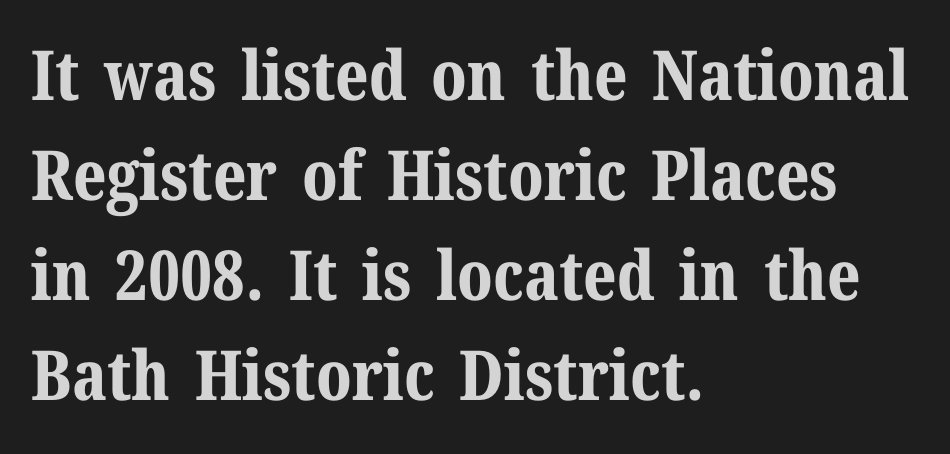
Look at the stroke-to-counter ratio: heavy, a bold. The gaps between neighbouring characters are ordinary and unremarkable. Old-style or modern, the face here clearly has serifs. Rule under the text: the space is simply empty. Vertical strokes here are truly vertical.
